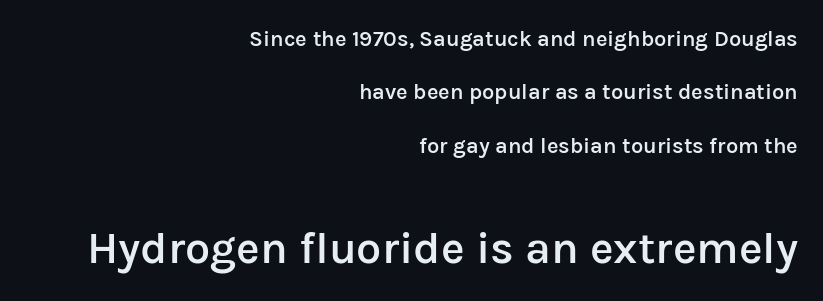
{"serif": "no", "italic": "no", "bold": "semi", "weight": "semibold", "width": "normal", "stroke_contrast": "low", "x_height": "medium", "monospaced": "no", "underline": "no", "align": "right", "line_spacing": "loose", "line_spacing_ratio": 2.43, "letter_spacing": "normal", "letter_spacing_em": 0.0, "larger_block": "second", "size_ratio": 2.05, "glyph_px": 45}
